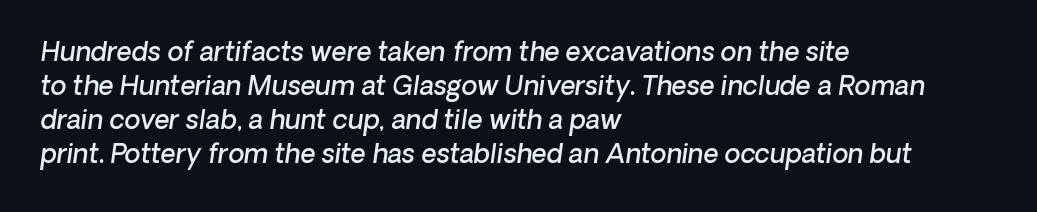
The image shows 26 px text type; set left-aligned, normal line spacing (1.31x), normal letter spacing, not underlined.
